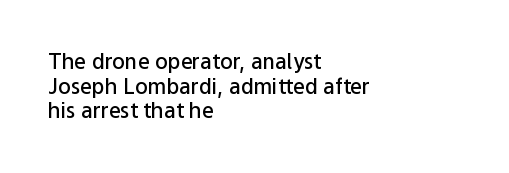
Q: Is the text bold? A: Semi-bold.
Q: Is the text italic (slanted)? A: No, it is upright.
Q: Is the text underlined? A: No.
Q: How is the paragraph aligned? A: Left-aligned.
Q: Is the spacing between letters normal or unusually wide? A: Normal.
